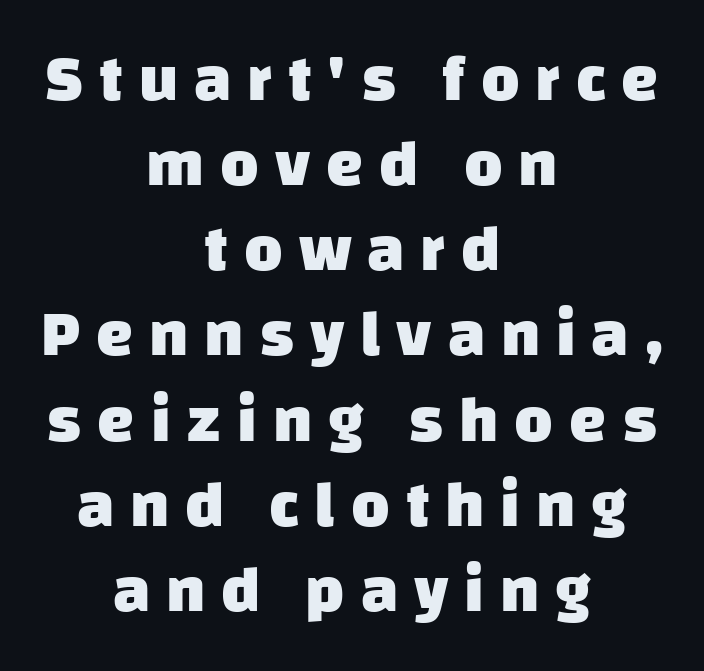
{"serif": "no", "bold": "yes", "weight": "heavy", "width": "normal", "stroke_contrast": "low", "x_height": "large", "monospaced": "no", "underline": "no", "align": "center", "line_spacing": "normal", "line_spacing_ratio": 1.29, "letter_spacing": "wide", "letter_spacing_em": 0.24, "glyph_px": 66}
